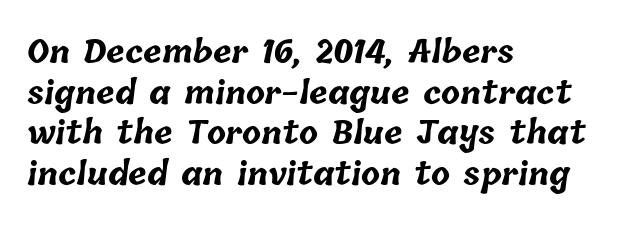
Between one letter and the next there's only the usual sliver of space. Does the leading feel generous? No, just average. The space directly below the letters is spotless. In terms of weight, the rendering is a true, heavy bold. The ragged edge is on the right, which tells us the setting is flush left. The face used here is proportionally spaced, like ordinary book or web type.
